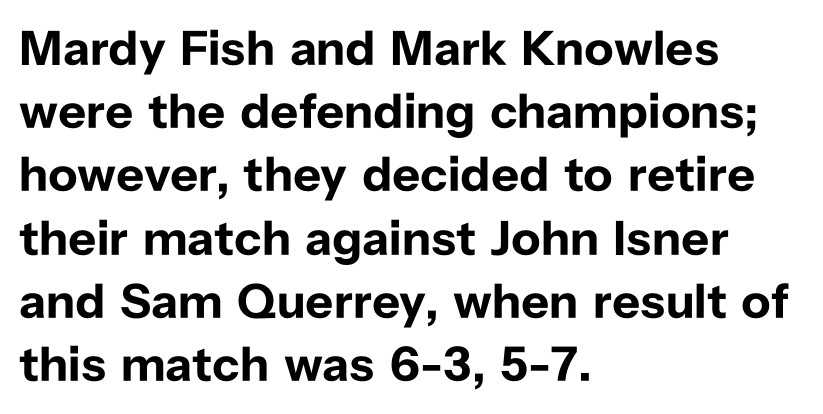
The image shows 49 px bold sans-serif type, upright; set left-aligned, normal line spacing (1.29x), normal letter spacing, not underlined; low stroke contrast and a medium x-height.
